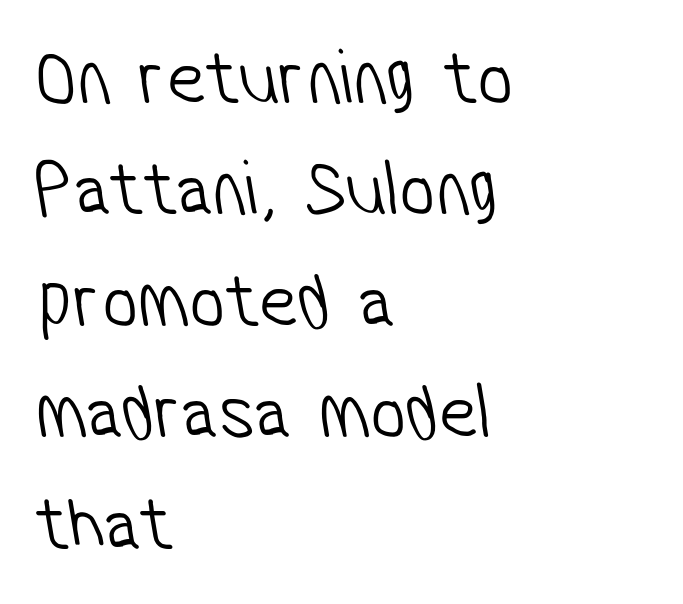
The characters are drawn with everyday or finer stroke widths. The lines are quadded left. Each row of text sits above clean, open space. The designer left line spacing at the default. Each word holds together tightly as a unit, with standard inter-letter gaps. The passage shown is typed in a proportional face where columns would drift.
